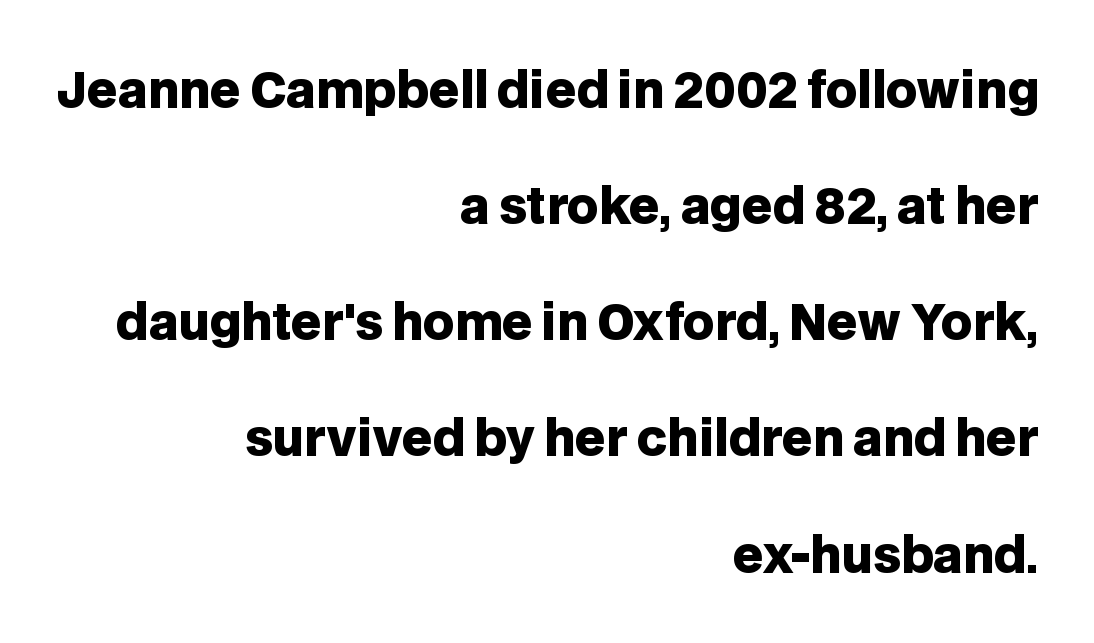
Q: Is the text bold? A: Yes.
Q: Is the text italic (slanted)? A: No, it is upright.
Q: Is the typeface a serif or a sans-serif typeface? A: Sans-serif.
Q: Is the text underlined? A: No.
Q: How is the paragraph aligned? A: Right-aligned.
Q: Is the spacing between letters normal or unusually wide? A: Normal.
Q: Is the spacing between lines tight, normal or loose? A: Loose.
Q: Width (condensed, normal, or wide)? A: Normal.
Q: Stroke contrast? A: Low.
Q: x-height? A: Large.
Q: Monospaced? A: No.
